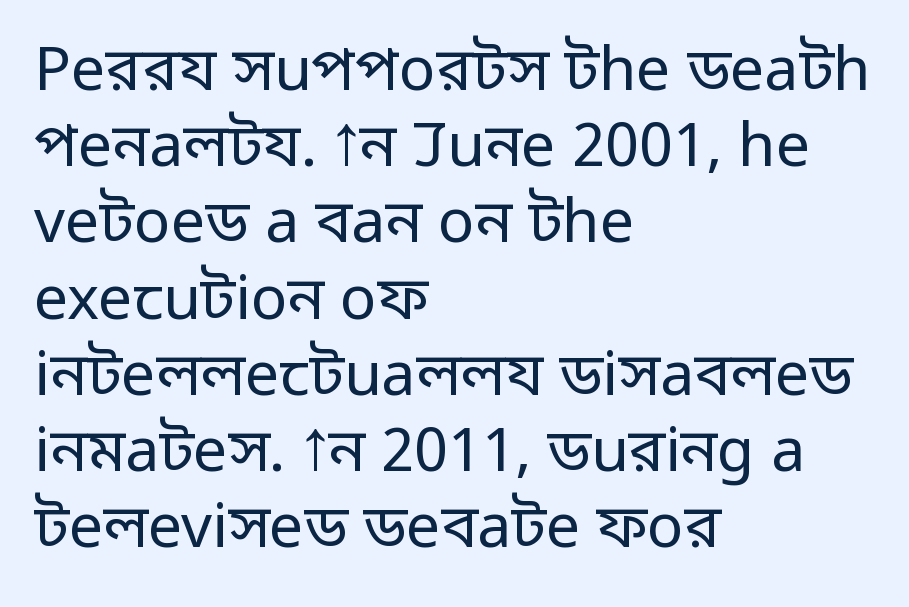
The image shows 61 px regular-weight sans-serif type, upright; set left-aligned, normal line spacing (1.25x), normal letter spacing, not underlined; low stroke contrast and a medium x-height.
